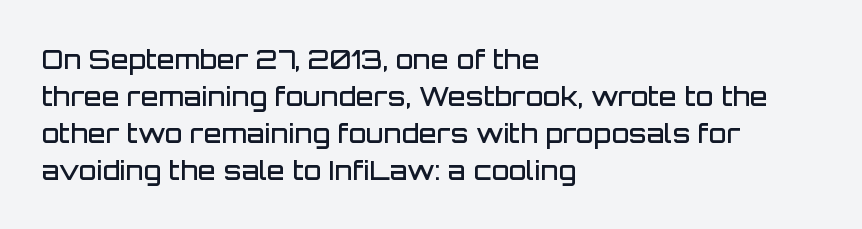
{"italic": "no", "bold": "semi", "underline": "no", "align": "left", "line_spacing": "normal", "line_spacing_ratio": 1.42, "letter_spacing": "normal", "letter_spacing_em": 0.0, "glyph_px": 26}
